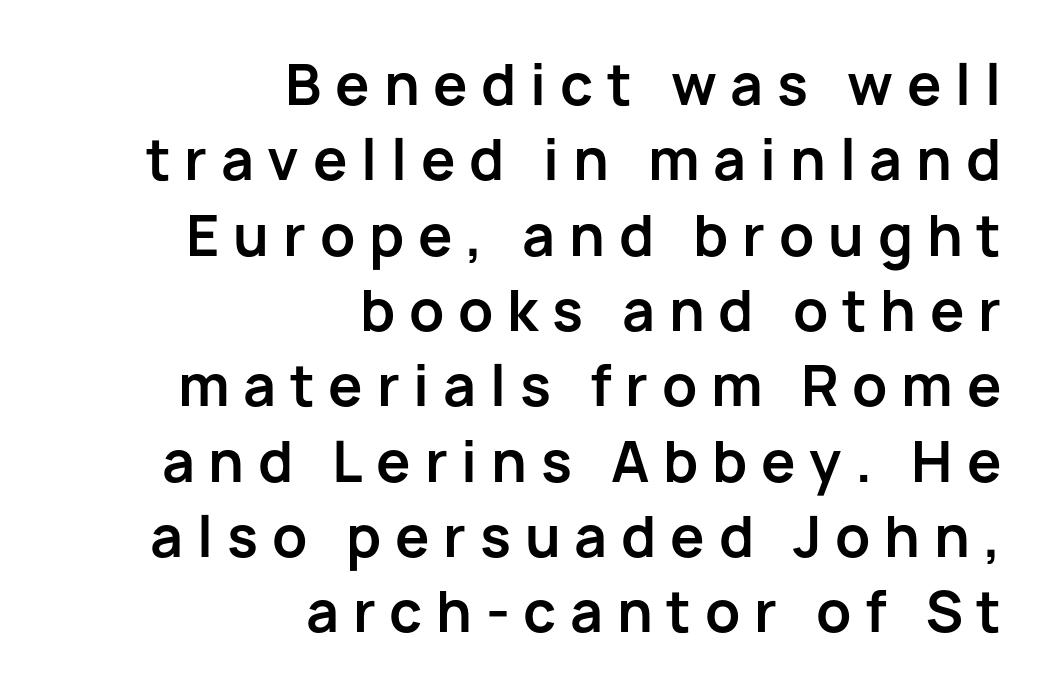
Q: Is the text bold? A: Yes.
Q: Is the text italic (slanted)? A: No, it is upright.
Q: Is the typeface a serif or a sans-serif typeface? A: Sans-serif.
Q: Is the text underlined? A: No.
Q: How is the paragraph aligned? A: Right-aligned.
Q: Is the spacing between letters normal or unusually wide? A: Unusually wide.
Q: Is the spacing between lines tight, normal or loose? A: Normal.
Q: Width (condensed, normal, or wide)? A: Normal.
Q: Stroke contrast? A: Low.
Q: x-height? A: Medium.
Q: Monospaced? A: No.
